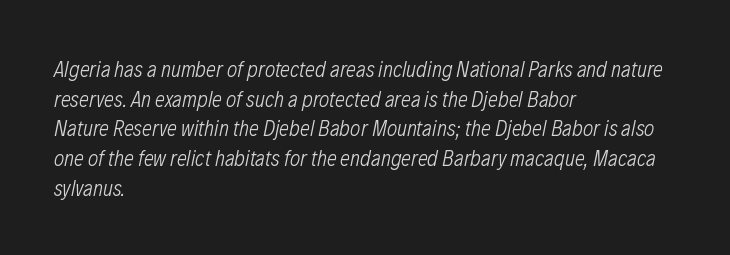
{"italic": "yes", "lean": "right", "slant_degrees": 12, "bold": "no", "underline": "no", "align": "left", "line_spacing": "normal", "line_spacing_ratio": 1.35, "letter_spacing": "normal", "letter_spacing_em": 0.0, "glyph_px": 22}
